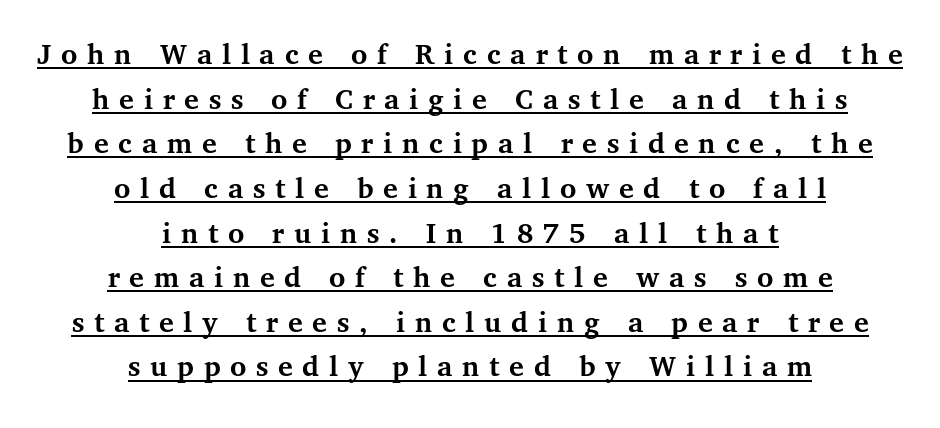
Q: Is the text bold? A: Yes.
Q: Is the text italic (slanted)? A: No, it is upright.
Q: Is the typeface a serif or a sans-serif typeface? A: Serif.
Q: Is the text underlined? A: Yes.
Q: How is the paragraph aligned? A: Centered.
Q: Is the spacing between letters normal or unusually wide? A: Unusually wide.
Q: Is the spacing between lines tight, normal or loose? A: Normal.
Q: Width (condensed, normal, or wide)? A: Normal.
Q: Stroke contrast? A: Medium.
Q: x-height? A: Medium.
Q: Monospaced? A: No.
